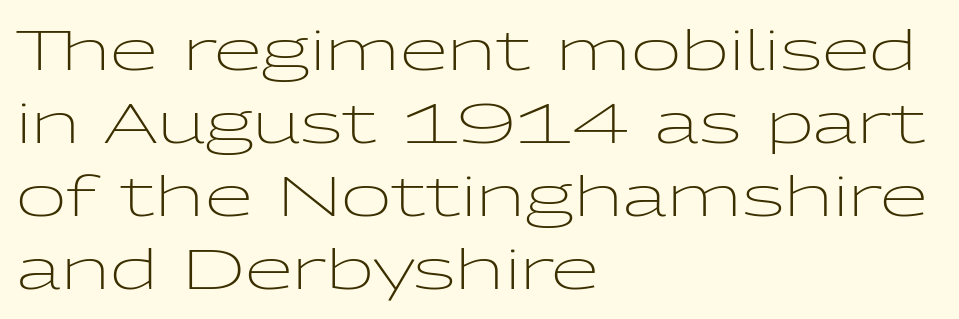
Q: Is the text bold? A: No.
Q: Is the text italic (slanted)? A: No, it is upright.
Q: Is the typeface a serif or a sans-serif typeface? A: Sans-serif.
Q: Is the text underlined? A: No.
Q: How is the paragraph aligned? A: Left-aligned.
Q: Is the spacing between letters normal or unusually wide? A: Normal.
Q: Is the spacing between lines tight, normal or loose? A: Normal.
Q: Width (condensed, normal, or wide)? A: Wide.
Q: Stroke contrast? A: Low.
Q: x-height? A: Medium.
Q: Monospaced? A: No.
